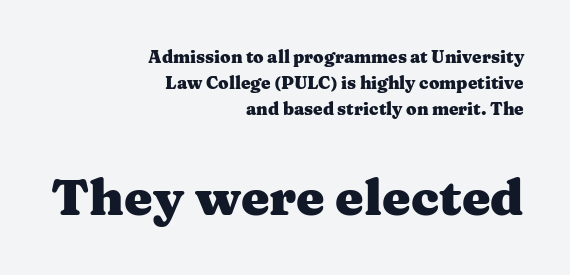
The image shows 51 px heavy, wide serif type, upright; set right-aligned, normal line spacing (1.54x), normal letter spacing, not underlined; the second (bottom) block is 3.0x larger; medium stroke contrast and a medium x-height.
